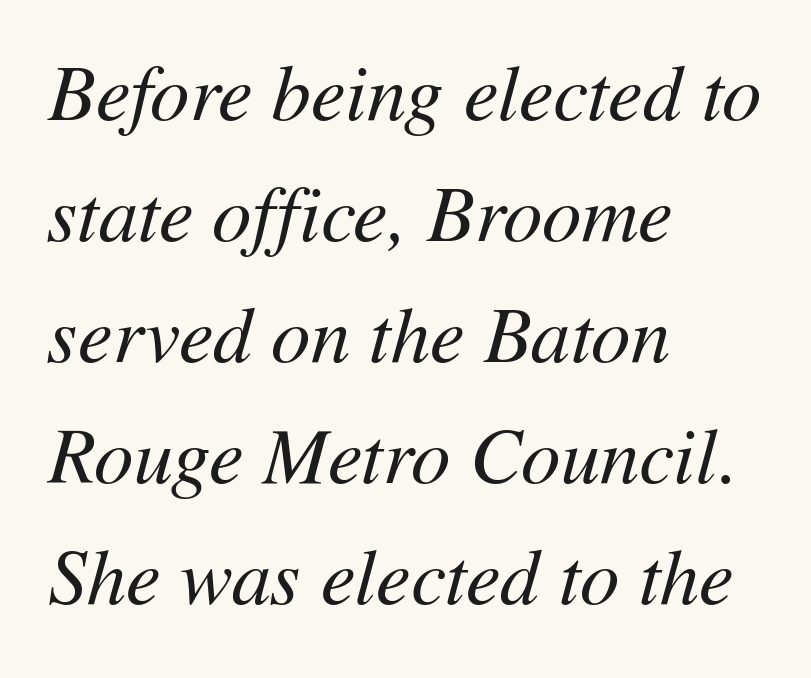
Underline: absent. The typeface has the unassuming heft of standard copy or less. Line beginnings align vertically; line endings do not. Every character sits at an angle, as italics do. The rendering uses a moderate line-height, typical for paragraphs. Varying glyph widths throughout — classic text-font behaviour.
